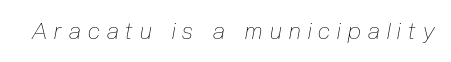
The strokes are not fattened; the text isn't bold. Does extra space separate the letters? Yes, quite a lot of it. Slanted lettering throughout. The passage shown is not underscored anywhere.
